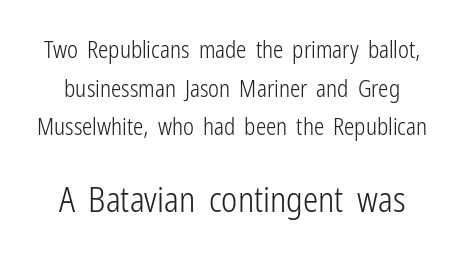
{"serif": "no", "italic": "no", "bold": "no", "weight": "light", "width": "condensed", "stroke_contrast": "low", "x_height": "medium", "monospaced": "no", "underline": "no", "line_spacing": "normal", "line_spacing_ratio": 1.68, "letter_spacing": "normal", "letter_spacing_em": 0.0, "larger_block": "second", "size_ratio": 1.48, "glyph_px": 34}
